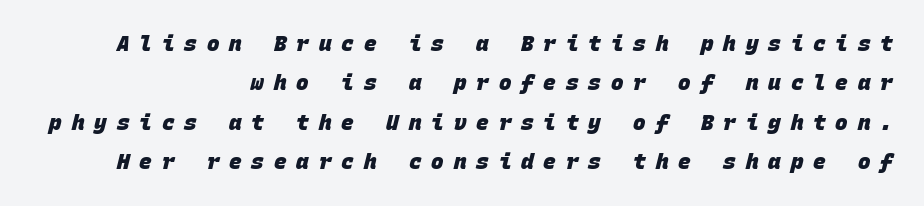
The image shows 21 px bold type; set right-aligned, line spacing 1.87x, unusually wide letter spacing (+0.47 em), not underlined.
